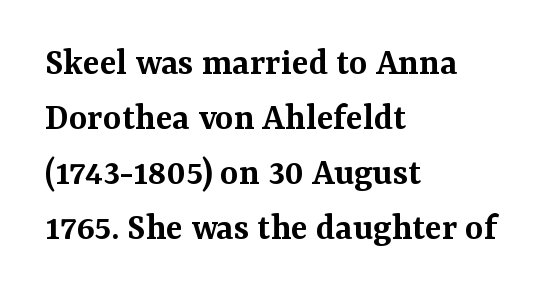
Character widths vary here, with narrow letters taking less room than wide ones. The rendering uses a semibold face; strokes are thickened but not to full bold. When letters stand straight like this, we call the style roman or upright. Each line starts at the same left margin while the right side varies. A clean baseline with only descenders dipping below it.
